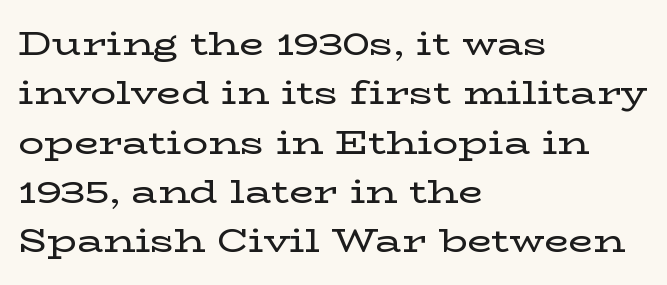
Q: Is the text italic (slanted)? A: No, it is upright.
Q: Is the typeface a serif or a sans-serif typeface? A: Serif.
Q: Is the text underlined? A: No.
Q: How is the paragraph aligned? A: Left-aligned.
Q: Is the spacing between letters normal or unusually wide? A: Normal.
Q: Is the spacing between lines tight, normal or loose? A: Normal.
Q: Width (condensed, normal, or wide)? A: Wide.
Q: Stroke contrast? A: Low.
Q: x-height? A: Medium.
Q: Monospaced? A: No.
